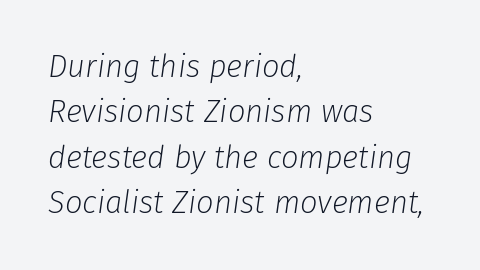
Q: Is the text bold? A: No.
Q: Is the text italic (slanted)? A: Yes, it leans right by about 8 degrees.
Q: Is the text underlined? A: No.
Q: How is the paragraph aligned? A: Left-aligned.
Q: Is the spacing between letters normal or unusually wide? A: Normal.
Q: Is the spacing between lines tight, normal or loose? A: Normal.
Q: Width (condensed, normal, or wide)? A: Normal.
Q: Stroke contrast? A: Low.
Q: x-height? A: Medium.
Q: Monospaced? A: No.
